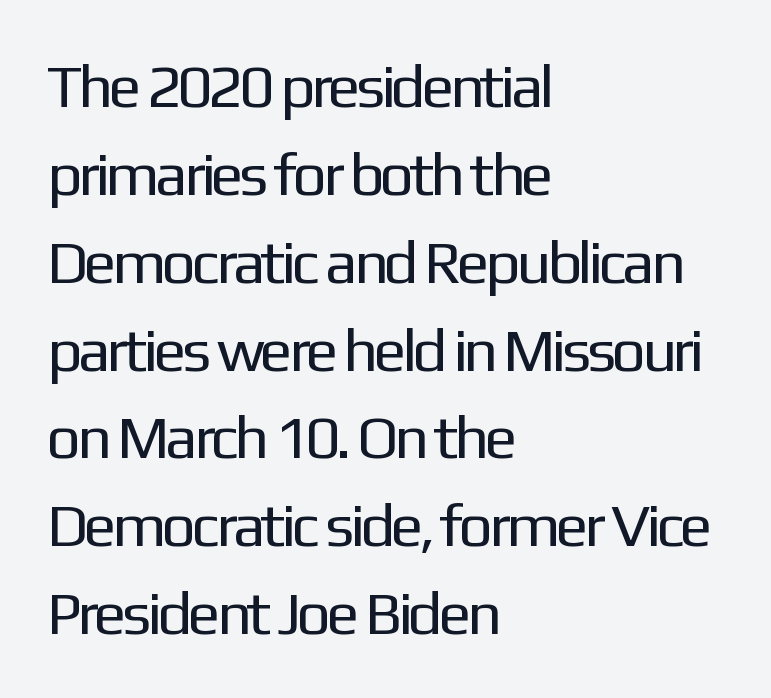
The image shows 61 px regular-weight sans-serif type, upright; set left-aligned, normal line spacing (1.44x), normal letter spacing, not underlined; low stroke contrast and a medium x-height.
